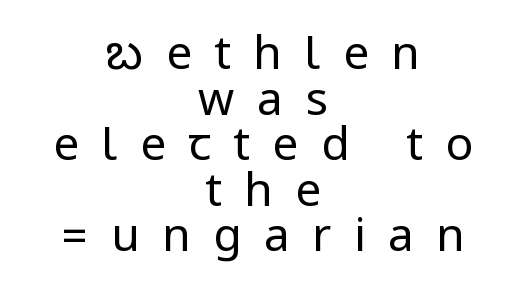
{"serif": "no", "italic": "no", "bold": "no", "weight": "regular", "width": "condensed", "stroke_contrast": "low", "underline": "no", "align": "center", "line_spacing": "tight", "line_spacing_ratio": 0.99, "letter_spacing": "wide", "letter_spacing_em": 0.49, "glyph_px": 46}
